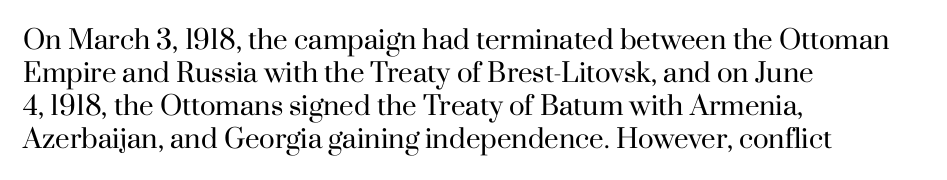
Q: Is the text bold? A: No.
Q: Is the text italic (slanted)? A: No, it is upright.
Q: Is the text underlined? A: No.
Q: How is the paragraph aligned? A: Left-aligned.
Q: Is the spacing between letters normal or unusually wide? A: Normal.
Q: Is the spacing between lines tight, normal or loose? A: Normal.
